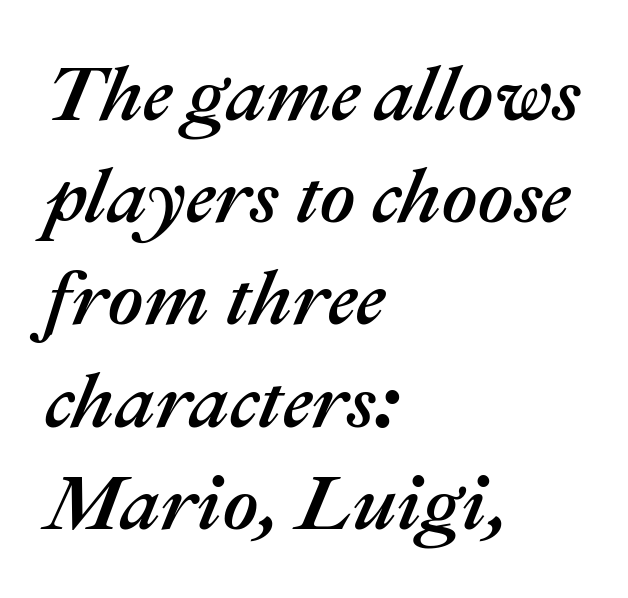
{"italic": "yes", "lean": "right", "slant_degrees": 22, "width": "normal", "stroke_contrast": "medium", "x_height": "medium", "monospaced": "no", "underline": "no", "align": "left", "line_spacing": "normal", "line_spacing_ratio": 1.31, "letter_spacing": "normal", "letter_spacing_em": 0.0, "glyph_px": 78}
